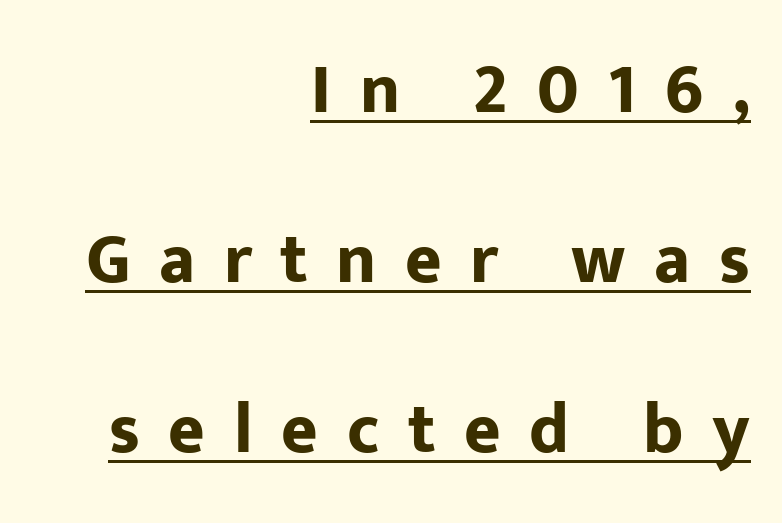
{"serif": "no", "italic": "no", "bold": "yes", "weight": "bold", "width": "normal", "stroke_contrast": "low", "x_height": "medium", "monospaced": "no", "underline": "yes", "align": "right", "line_spacing": "loose", "line_spacing_ratio": 2.43, "letter_spacing": "wide", "letter_spacing_em": 0.41, "glyph_px": 70}
